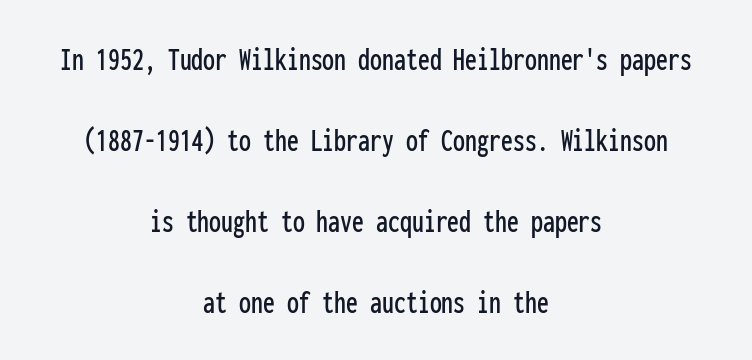
The image shows 34 px condensed sans-serif type, upright, monospaced; set centered, loose line spacing (2.38x), normal letter spacing, not underlined; low stroke contrast and a medium x-height.
